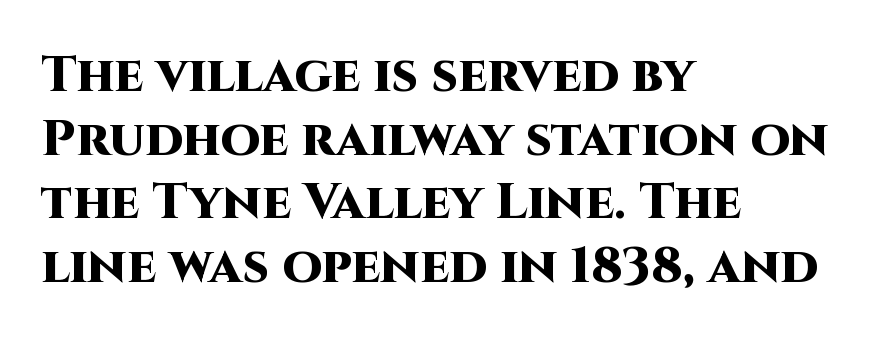
Q: Is the text bold? A: Yes.
Q: Is the text italic (slanted)? A: No, it is upright.
Q: Is the typeface a serif or a sans-serif typeface? A: Sans-serif.
Q: Is the text underlined? A: No.
Q: How is the paragraph aligned? A: Left-aligned.
Q: Is the spacing between letters normal or unusually wide? A: Normal.
Q: Is the spacing between lines tight, normal or loose? A: Normal.
Q: Width (condensed, normal, or wide)? A: Normal.
Q: Stroke contrast? A: High.
Q: x-height? A: Large.
Q: Monospaced? A: No.
